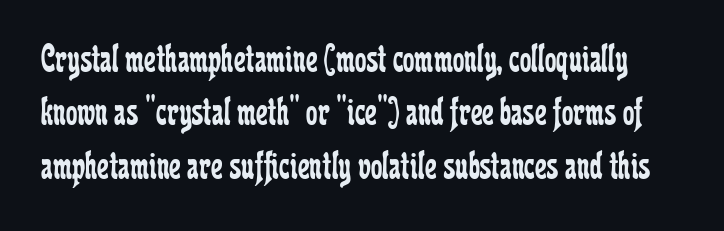
Q: Is the text bold? A: No.
Q: Is the text italic (slanted)? A: No, it is upright.
Q: Is the typeface a serif or a sans-serif typeface? A: Serif.
Q: Is the text underlined? A: No.
Q: Is the spacing between letters normal or unusually wide? A: Normal.
Q: Is the spacing between lines tight, normal or loose? A: Normal.
Q: Width (condensed, normal, or wide)? A: Condensed.
Q: Stroke contrast? A: Low.
Q: x-height? A: Medium.
Q: Monospaced? A: No.
